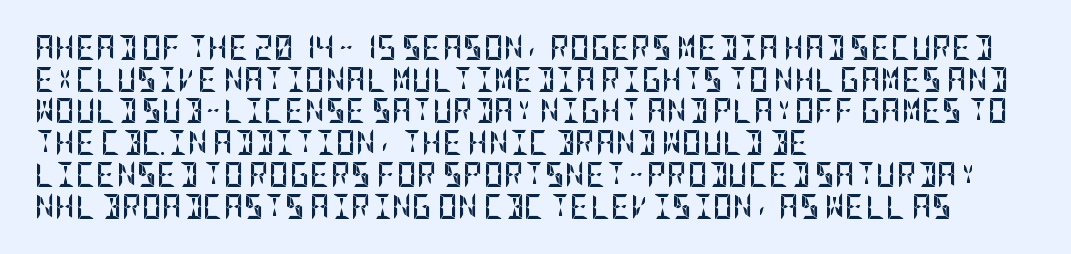
Short and long lines alike share a common starting point at left. The vertical gap from one line to the next is medium. Does the lettering tilt? It doesn't — this is upright. Underline: absent. The tracking reads as untouched default to a designer's eye. Chunky letters — that's bold for sure.
